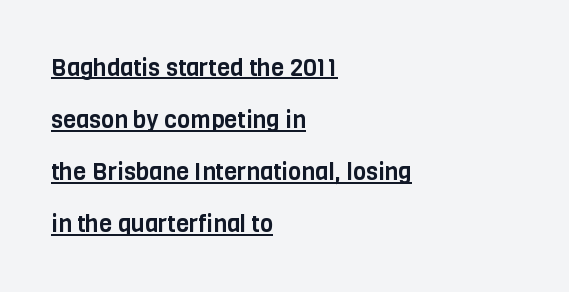
Standard letterfit; no display-style spreading of the glyphs. If you measured baseline to baseline, you'd find a long distance. Italic: no, the glyphs are upright roman. The lines are quadded left.
